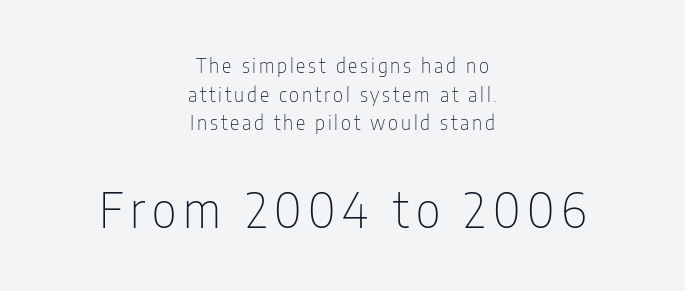
Q: Is the text bold? A: No.
Q: Is the text italic (slanted)? A: No, it is upright.
Q: Is the typeface a serif or a sans-serif typeface? A: Sans-serif.
Q: Is the text underlined? A: No.
Q: How is the paragraph aligned? A: Centered.
Q: Is the spacing between lines tight, normal or loose? A: Normal.
Q: Which block of text is set in a larger size, the first (top) or the second (bottom)? A: The second (bottom) one.
Q: Width (condensed, normal, or wide)? A: Condensed.
Q: Stroke contrast? A: Low.
Q: x-height? A: Medium.
Q: Monospaced? A: No.
